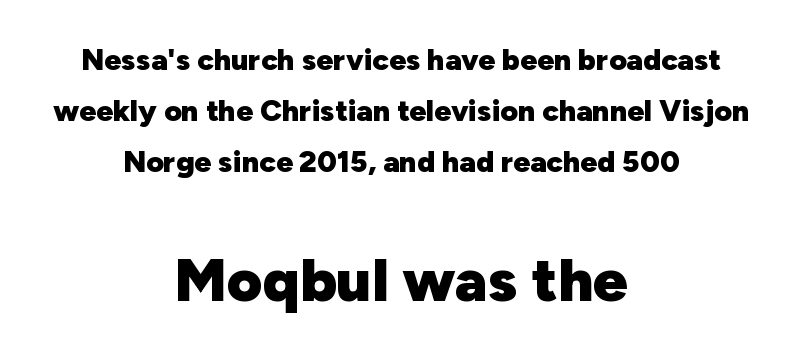
Q: Is the text bold? A: Yes.
Q: Is the text italic (slanted)? A: No, it is upright.
Q: Is the typeface a serif or a sans-serif typeface? A: Sans-serif.
Q: Is the text underlined? A: No.
Q: How is the paragraph aligned? A: Centered.
Q: Is the spacing between letters normal or unusually wide? A: Normal.
Q: Is the spacing between lines tight, normal or loose? A: Normal.
Q: Which block of text is set in a larger size, the first (top) or the second (bottom)? A: The second (bottom) one.
Q: Width (condensed, normal, or wide)? A: Normal.
Q: Stroke contrast? A: Low.
Q: x-height? A: Medium.
Q: Monospaced? A: No.
